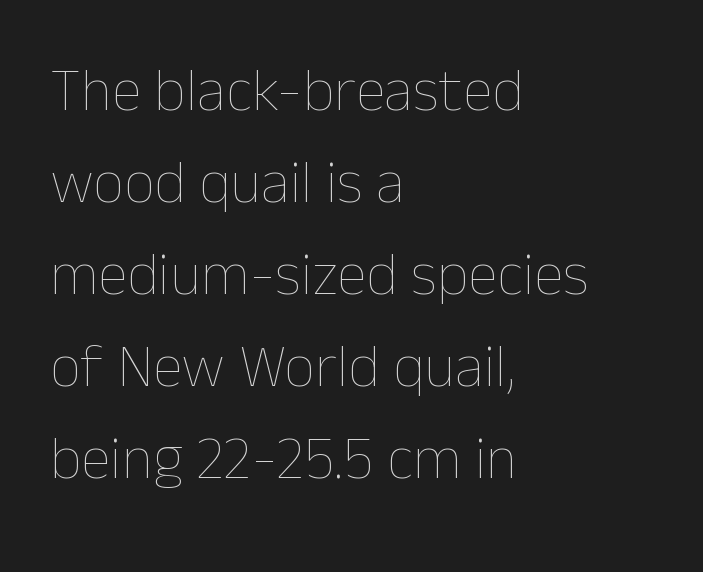
The image shows 61 px thin type, upright; set left-aligned, normal line spacing (1.51x), normal letter spacing, not underlined; low stroke contrast and a medium x-height.
